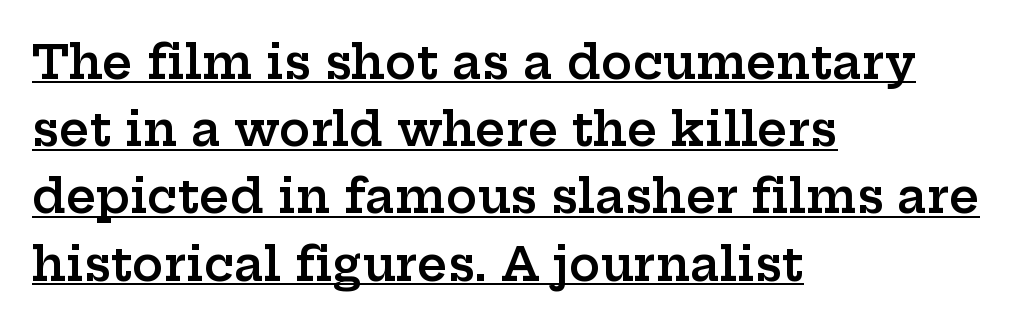
{"serif": "yes", "italic": "no", "bold": "semi", "weight": "semibold", "width": "wide", "stroke_contrast": "low", "x_height": "medium", "monospaced": "no", "underline": "yes", "align": "left", "line_spacing": "normal", "line_spacing_ratio": 1.43, "letter_spacing": "normal", "letter_spacing_em": 0.0, "glyph_px": 47}
